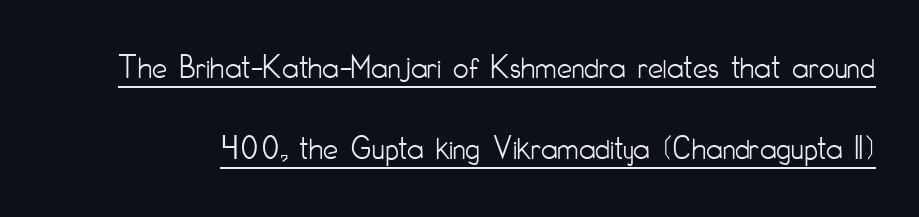
Every character sits straight up, as roman type does. Varying glyph widths throughout — classic text-font behaviour. Heft: none added — not bold. The rendering uses the underline text-decoration. Look at the bottom of the vertical strokes: they stop flat, with no serifs. The face used here is rendered with its standard letterfit.
